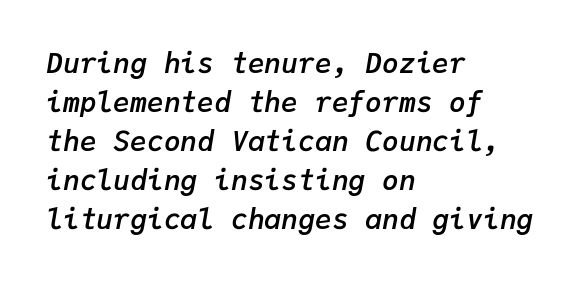
{"italic": "yes", "lean": "right", "slant_degrees": 9, "bold": "semi", "weight": "semibold", "width": "normal", "stroke_contrast": "low", "x_height": "medium", "monospaced": "yes", "underline": "no", "align": "left", "line_spacing": "normal", "line_spacing_ratio": 1.39, "letter_spacing": "normal", "letter_spacing_em": 0.0, "glyph_px": 28}
